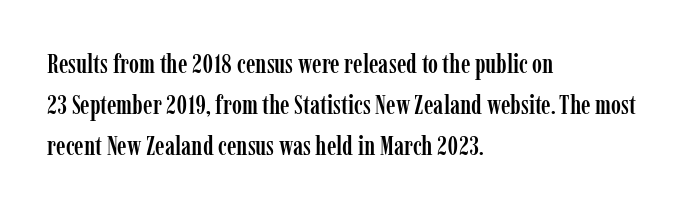
{"italic": "no", "underline": "no", "align": "left", "line_spacing": "normal", "line_spacing_ratio": 1.51, "letter_spacing": "normal", "letter_spacing_em": 0.0, "glyph_px": 27}
